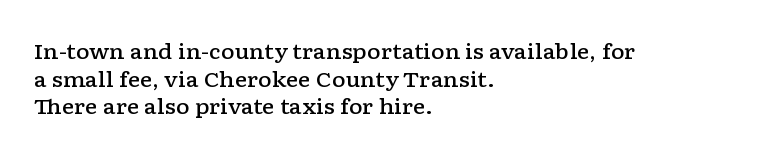
Q: Is the text bold? A: Semi-bold.
Q: Is the text italic (slanted)? A: No, it is upright.
Q: Is the text underlined? A: No.
Q: How is the paragraph aligned? A: Left-aligned.
Q: Is the spacing between letters normal or unusually wide? A: Normal.
Q: Is the spacing between lines tight, normal or loose? A: Normal.
